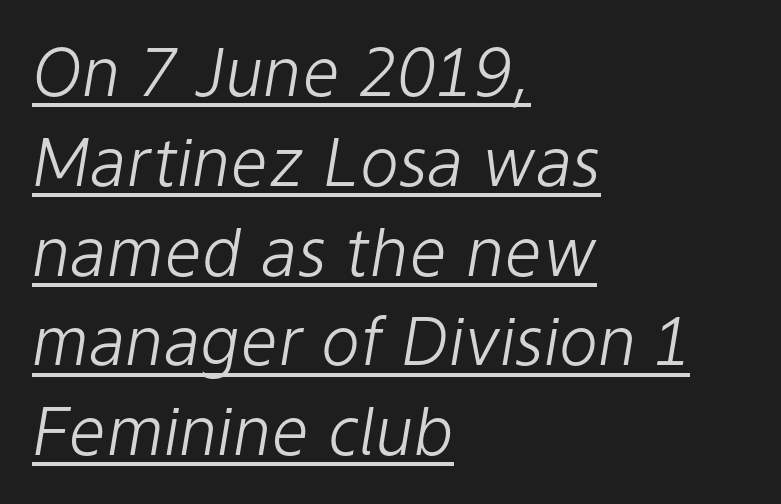
Observe the lean: these are italic letterforms. If you measured baseline to baseline, you'd find a middling distance. Tracking value appears to be zero — textbook default spacing. Has an underline been added? It has. Looks like regular typesetting: each glyph gets only the width it needs.
